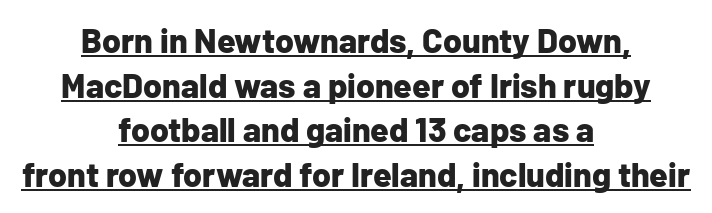
The image shows 34 px bold sans-serif type, upright; set centered, normal line spacing (1.31x), normal letter spacing, underlined; low stroke contrast and a medium x-height.
